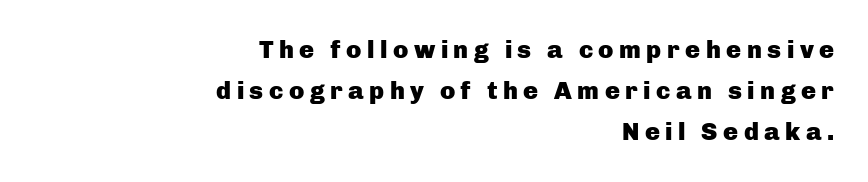
{"italic": "no", "bold": "yes", "underline": "no", "align": "right", "line_spacing": "normal", "line_spacing_ratio": 1.65, "letter_spacing": "wide", "letter_spacing_em": 0.22, "glyph_px": 25}
